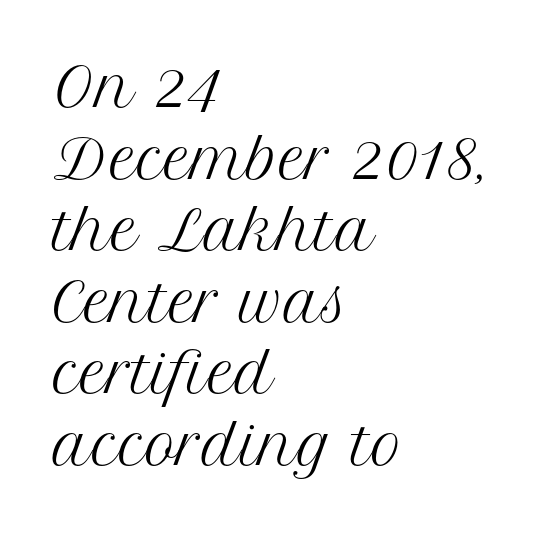
{"serif": "yes", "bold": "no", "weight": "regular", "width": "normal", "stroke_contrast": "medium", "x_height": "medium", "monospaced": "no", "underline": "no", "align": "left", "line_spacing": "normal", "line_spacing_ratio": 1.35, "letter_spacing": "normal", "letter_spacing_em": 0.0, "glyph_px": 53}
